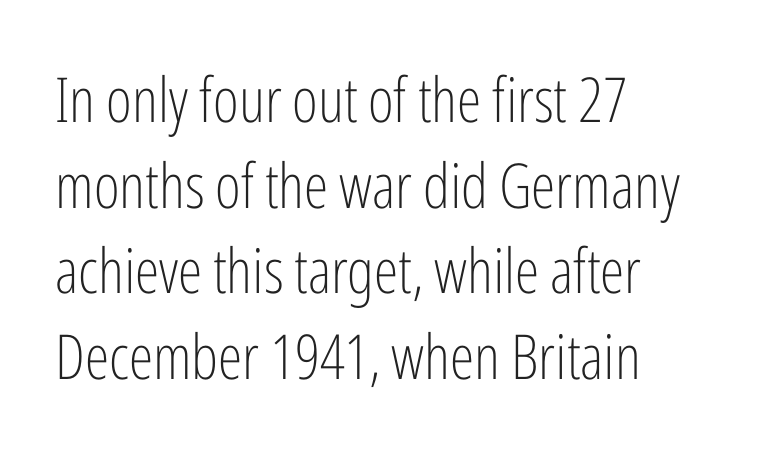
The image shows 62 px light, condensed sans-serif type, upright; set left-aligned, normal line spacing (1.38x), normal letter spacing, not underlined; low stroke contrast and a medium x-height.
